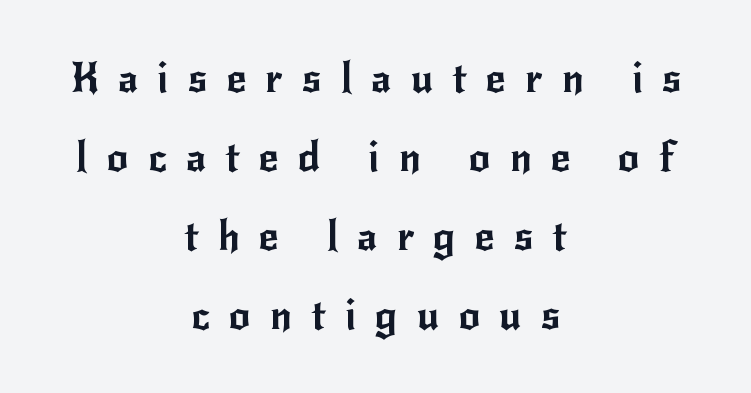
{"serif": "no", "italic": "no", "width": "normal", "stroke_contrast": "low", "x_height": "small", "monospaced": "no", "underline": "no", "align": "center", "line_spacing_ratio": 1.88, "letter_spacing": "wide", "letter_spacing_em": 0.46, "glyph_px": 42}
